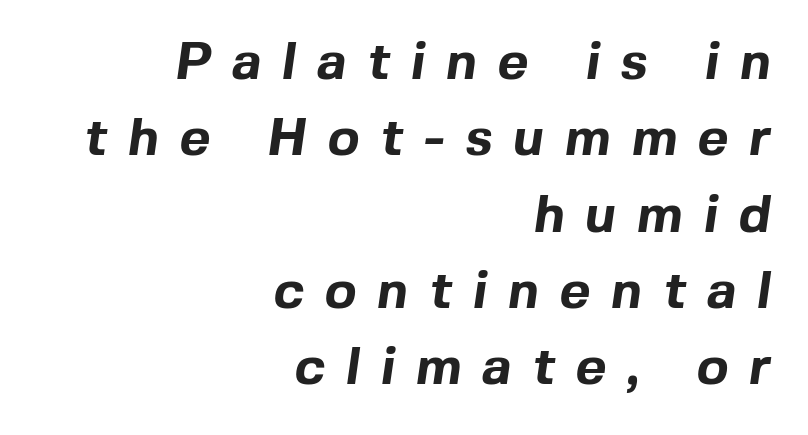
Students, observe: this is what conventionally led text looks like. A clean baseline with only descenders dipping below it. Spacing verdict: proportional, widths tailored to each character. Is the letter spacing exaggerated? Yes — the characters are pushed far apart. The type family on display is of the sans-serif kind. Horizontally, the lines are justified to the trailing edge only.
